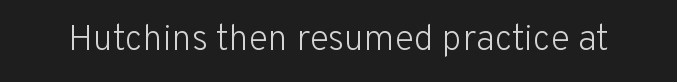
The image shows 36 px light sans-serif type, upright; set normal letter spacing, not underlined; low stroke contrast and a medium x-height.
